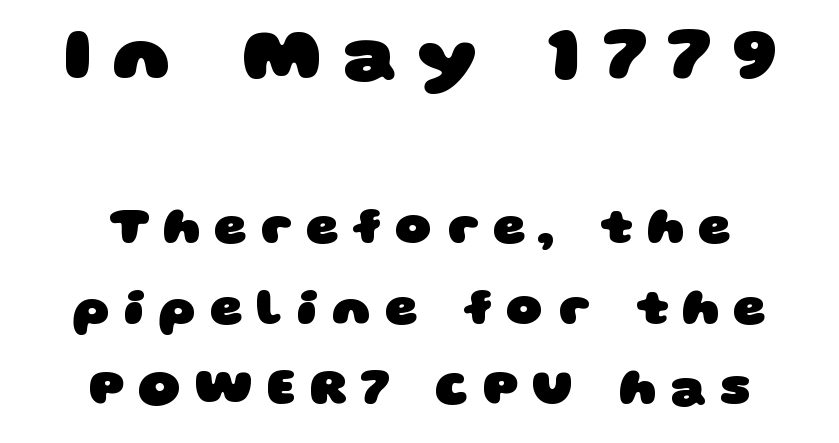
{"serif": "no", "bold": "yes", "weight": "heavy", "width": "wide", "stroke_contrast": "low", "x_height": "large", "monospaced": "no", "underline": "no", "align": "center", "line_spacing": "normal", "line_spacing_ratio": 1.57, "letter_spacing": "wide", "letter_spacing_em": 0.27, "larger_block": "first", "size_ratio": 1.51, "glyph_px": 77}
